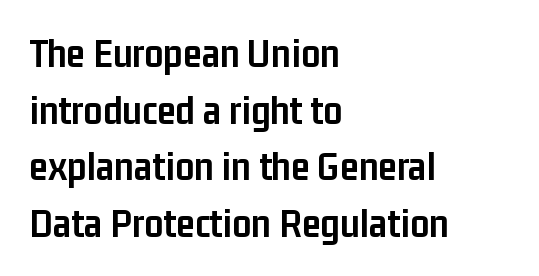
The characters display no serif detailing; their extremities are plain. Is the type bold? Yes — the strokes are clearly thick and heavy. Whoever set this chose a conventional vertical rhythm. Ascenders rise straight up at ninety degrees. The passage is arranged the way most books set body copy — flush left.
